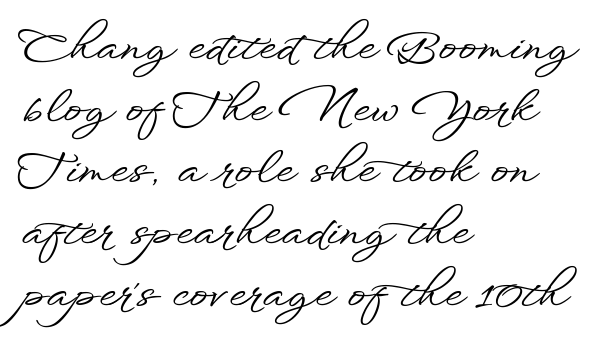
Q: Is the text italic (slanted)? A: Yes.
Q: Is the typeface a serif or a sans-serif typeface? A: Sans-serif.
Q: Is the text underlined? A: No.
Q: How is the paragraph aligned? A: Left-aligned.
Q: Is the spacing between letters normal or unusually wide? A: Normal.
Q: Is the spacing between lines tight, normal or loose? A: Normal.
Q: Width (condensed, normal, or wide)? A: Wide.
Q: Stroke contrast? A: Low.
Q: x-height? A: Small.
Q: Monospaced? A: No.
